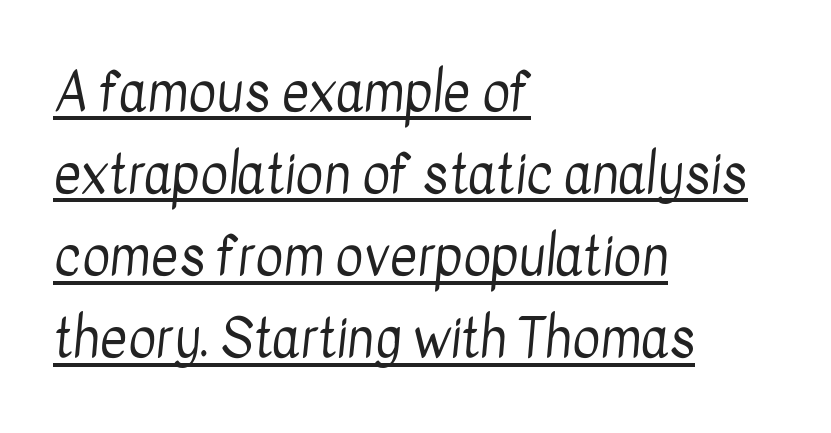
Caption: lettering with a line underneath. Looks like regular typesetting: each glyph gets only the width it needs. If you drew a ruler down the left edge, every line would touch it. What's the leading like? Ordinary, nothing unusual. Examine the stroke ends and you'll find no serifs. The gaps between neighbouring characters are ordinary and unremarkable.
